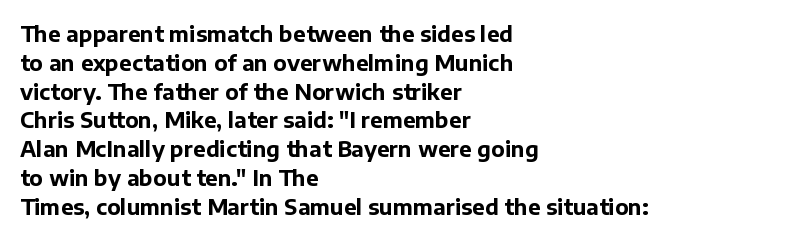
Leftover space on each line is placed entirely after the last word. The baseline area is clear. Tracking value appears to be zero — textbook default spacing. Is the type bold? Yes — the strokes are clearly thick and heavy.
